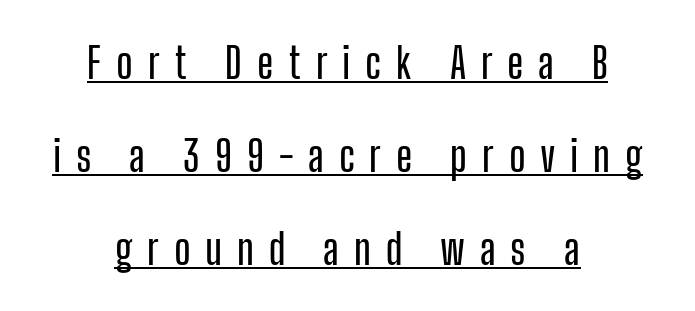
Typeset on center — no edge is straight. The designer dialed line spacing up above the default. Is this a fixed-width face? No — the glyphs have proportional, varying widths. Descenders here cross a horizontal rule under the line. No feet cap the strokes, marking this as sans-serif type. The passage shown has open, widely tracked lettering throughout.
